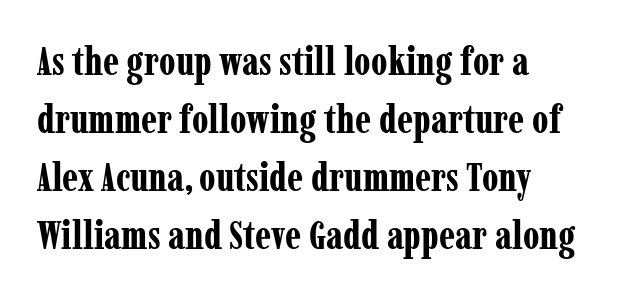
{"serif": "yes", "italic": "no", "bold": "yes", "weight": "bold", "width": "condensed", "stroke_contrast": "low", "x_height": "medium", "monospaced": "no", "underline": "no", "align": "left", "line_spacing": "normal", "line_spacing_ratio": 1.45, "letter_spacing": "normal", "letter_spacing_em": 0.0, "glyph_px": 40}
